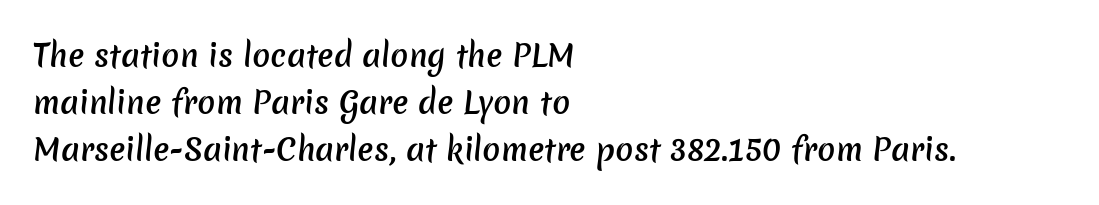
Q: Is the text bold? A: Semi-bold.
Q: Is the typeface a serif or a sans-serif typeface? A: Sans-serif.
Q: Is the text underlined? A: No.
Q: How is the paragraph aligned? A: Left-aligned.
Q: Is the spacing between letters normal or unusually wide? A: Normal.
Q: Is the spacing between lines tight, normal or loose? A: Normal.
Q: Width (condensed, normal, or wide)? A: Normal.
Q: Stroke contrast? A: Low.
Q: x-height? A: Medium.
Q: Monospaced? A: No.
